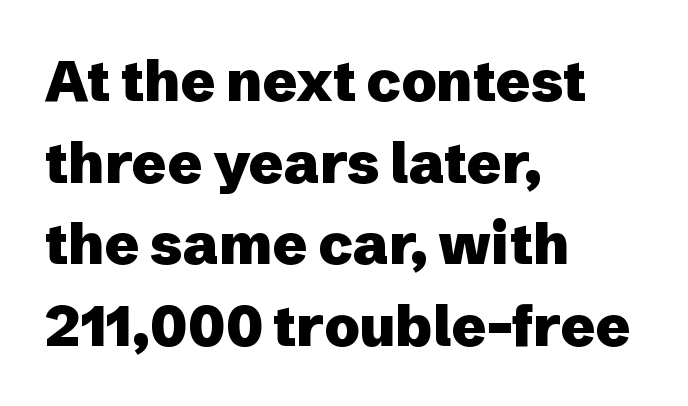
Q: Is the text bold? A: Yes.
Q: Is the text italic (slanted)? A: No, it is upright.
Q: Is the typeface a serif or a sans-serif typeface? A: Sans-serif.
Q: Is the text underlined? A: No.
Q: How is the paragraph aligned? A: Left-aligned.
Q: Is the spacing between letters normal or unusually wide? A: Normal.
Q: Is the spacing between lines tight, normal or loose? A: Normal.
Q: Width (condensed, normal, or wide)? A: Normal.
Q: Stroke contrast? A: Low.
Q: x-height? A: Medium.
Q: Monospaced? A: No.
